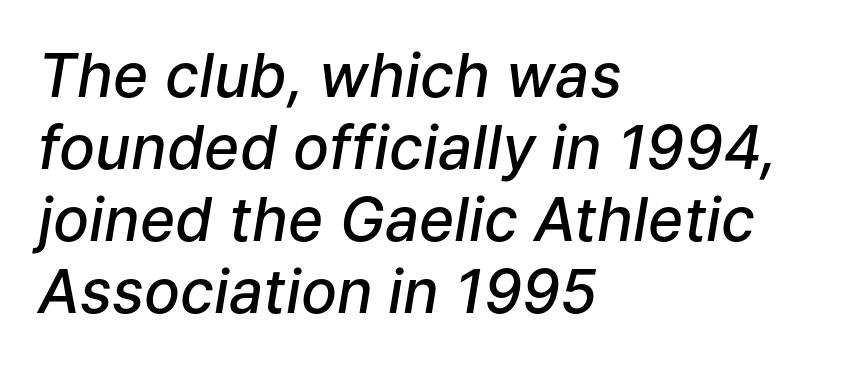
Q: Is the text bold? A: Semi-bold.
Q: Is the text italic (slanted)? A: Yes, it leans right by about 9 degrees.
Q: Is the text underlined? A: No.
Q: How is the paragraph aligned? A: Left-aligned.
Q: Is the spacing between letters normal or unusually wide? A: Normal.
Q: Width (condensed, normal, or wide)? A: Normal.
Q: Stroke contrast? A: Low.
Q: x-height? A: Medium.
Q: Monospaced? A: No.
